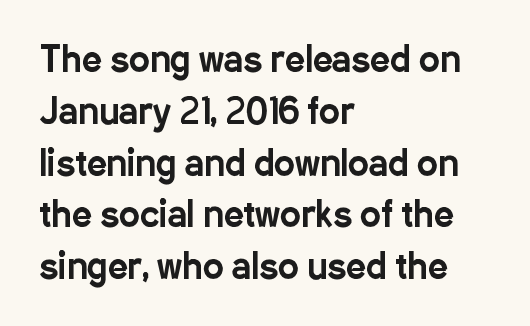
{"serif": "no", "italic": "no", "width": "condensed", "stroke_contrast": "low", "x_height": "medium", "monospaced": "no", "underline": "no", "align": "left", "line_spacing": "normal", "line_spacing_ratio": 1.48, "letter_spacing": "normal", "letter_spacing_em": 0.0, "glyph_px": 35}
